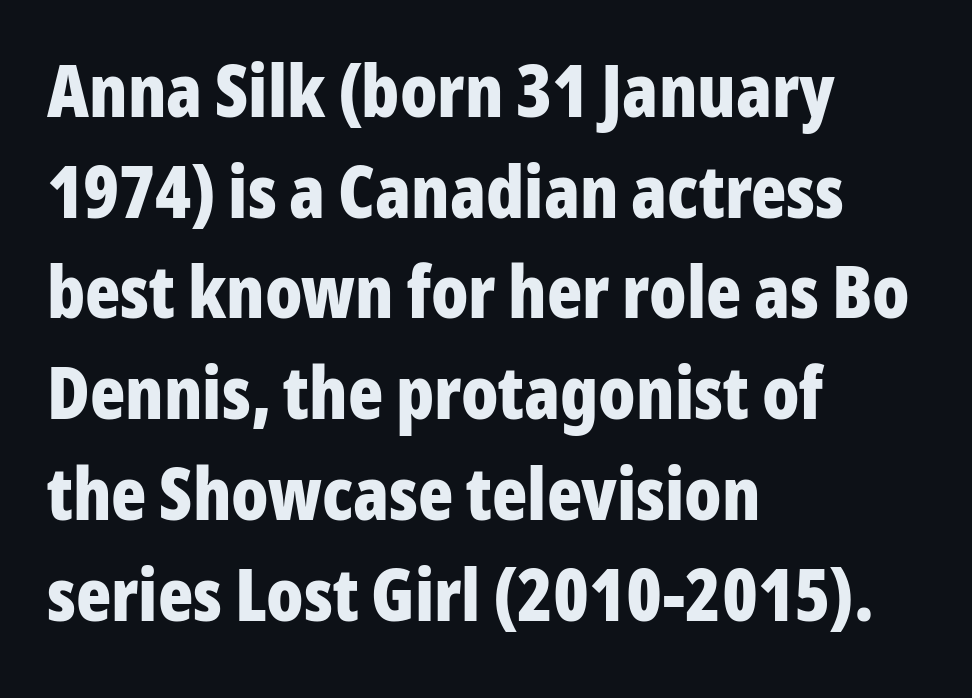
A typesetter would call this proportional, since set widths differ per character. These lines carry a lot of weight — the face is fully bold. The gaps between neighbouring characters are ordinary and unremarkable. Evenly set lines give the paragraph a standard silhouette. Are there feet on the stems? There aren't — it's a sans.
